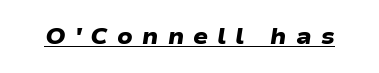
The image shows 22 px bold type; set unusually wide letter spacing (+0.41 em), underlined.
